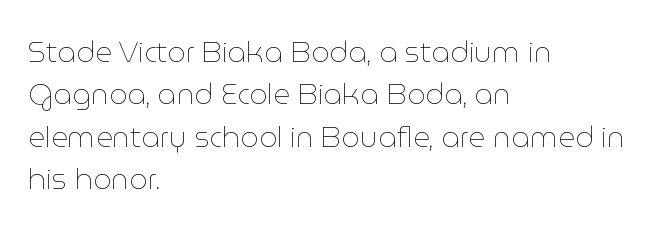
Q: Is the text bold? A: No.
Q: Is the text italic (slanted)? A: No, it is upright.
Q: Is the text underlined? A: No.
Q: How is the paragraph aligned? A: Left-aligned.
Q: Is the spacing between letters normal or unusually wide? A: Normal.
Q: Is the spacing between lines tight, normal or loose? A: Normal.
Q: Width (condensed, normal, or wide)? A: Normal.
Q: Stroke contrast? A: Low.
Q: x-height? A: Medium.
Q: Monospaced? A: No.
